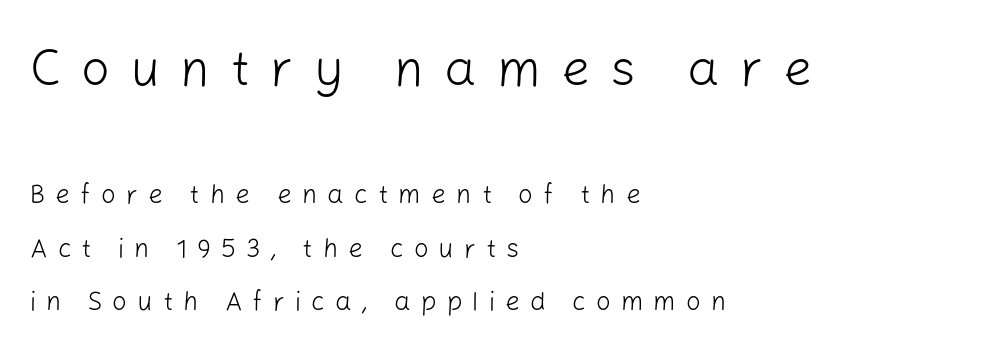
Does the bottom block carry the larger type? No, the top block does. Bare-footed words on every line. When letters stand straight like this, we call the style roman or upright. Leading: increased. Varying glyph widths throughout — classic text-font behaviour.
